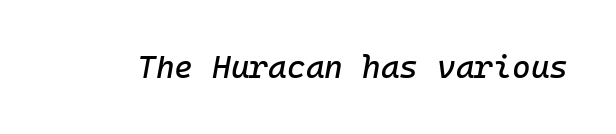
{"italic": "yes", "lean": "right", "slant_degrees": 10, "width": "normal", "stroke_contrast": "low", "x_height": "medium", "monospaced": "yes", "underline": "no", "letter_spacing": "normal", "letter_spacing_em": 0.0, "glyph_px": 32}
